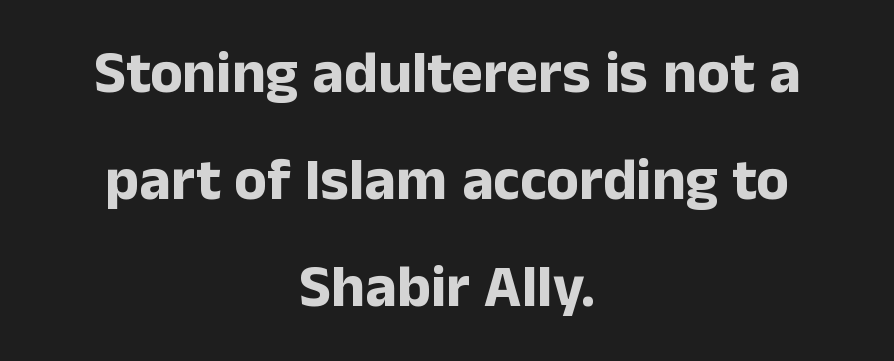
Observe the ordinary spacing: letters are neighbours, not strangers. These lines are composed in type without serifs. The glyphs have the mass of a bold cut. Plain, unruled lines of type. Alignment: centered. It's the straight-up-and-down kind of type.
